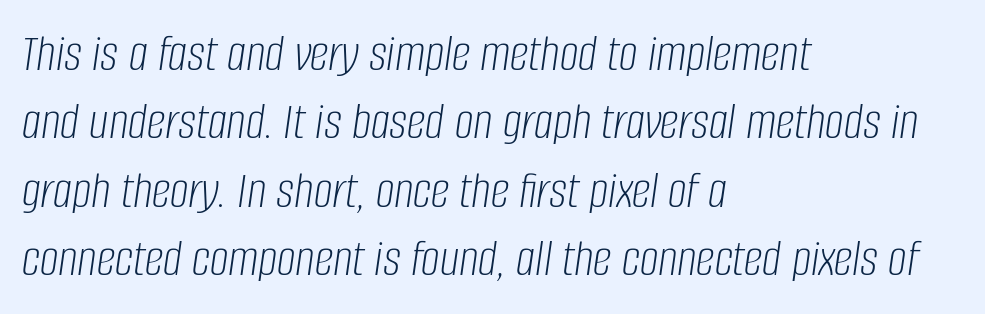
Q: Is the text bold? A: No.
Q: Is the text italic (slanted)? A: Yes, it leans right by about 8 degrees.
Q: Is the text underlined? A: No.
Q: How is the paragraph aligned? A: Left-aligned.
Q: Is the spacing between letters normal or unusually wide? A: Normal.
Q: Is the spacing between lines tight, normal or loose? A: Normal.
Q: Width (condensed, normal, or wide)? A: Condensed.
Q: Stroke contrast? A: Low.
Q: x-height? A: Large.
Q: Monospaced? A: No.
